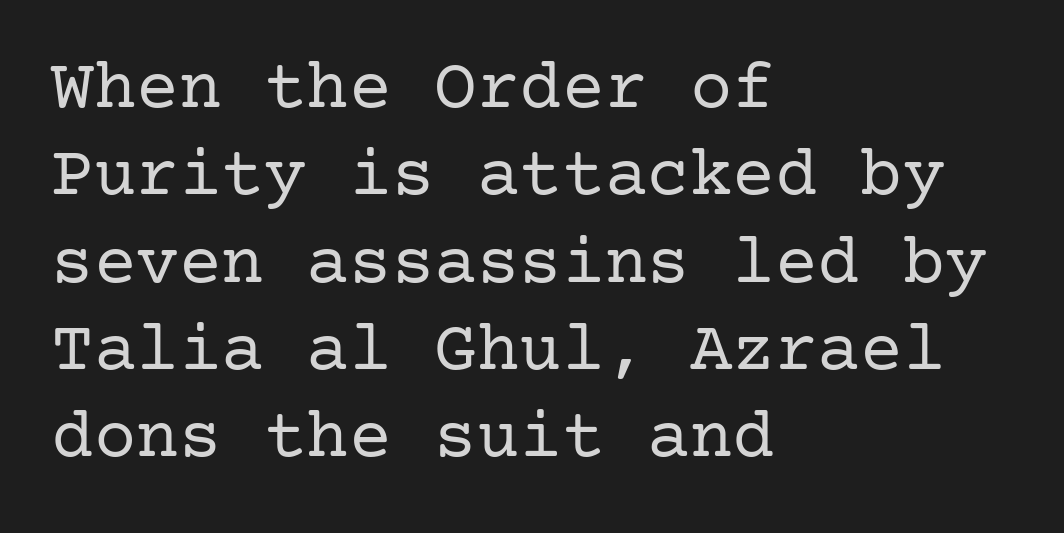
{"serif": "yes", "italic": "no", "bold": "no", "weight": "regular", "width": "normal", "stroke_contrast": "low", "x_height": "medium", "underline": "no", "align": "left", "line_spacing_ratio": 1.23, "letter_spacing": "normal", "letter_spacing_em": 0.0, "glyph_px": 71}
